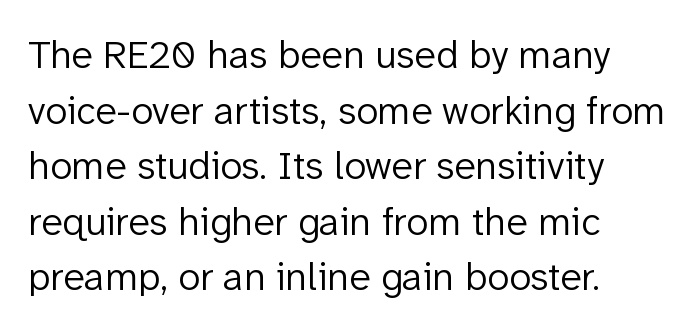
Posture: upright roman. Each stroke keeps to a modest, everyday thickness or less. The setting favours the left margin, as ordinary paragraphs usually do. Is this a sans? Yes — the strokes have no serifs. How are the letters spaced? Ordinarily, with no added tracking. Each new line begins a customary step beneath the previous one.
